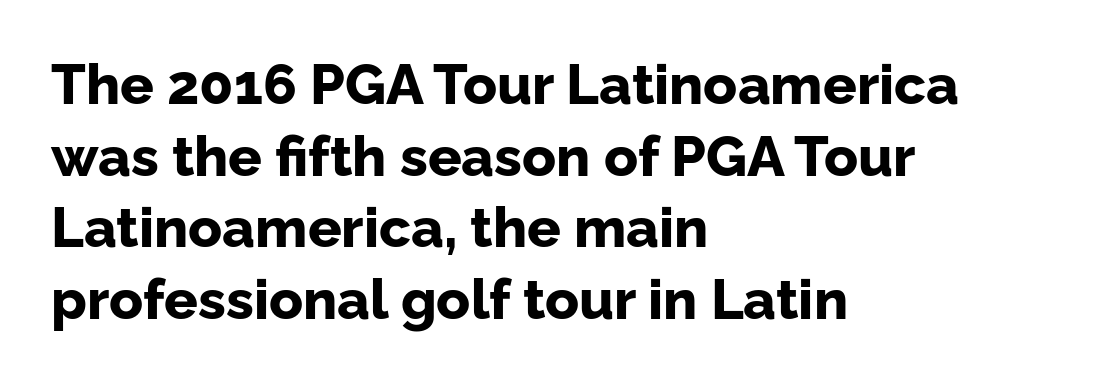
{"serif": "no", "italic": "no", "bold": "yes", "weight": "bold", "width": "normal", "stroke_contrast": "low", "x_height": "medium", "monospaced": "no", "underline": "no", "align": "left", "line_spacing": "normal", "line_spacing_ratio": 1.28, "letter_spacing": "normal", "letter_spacing_em": 0.0, "glyph_px": 56}
